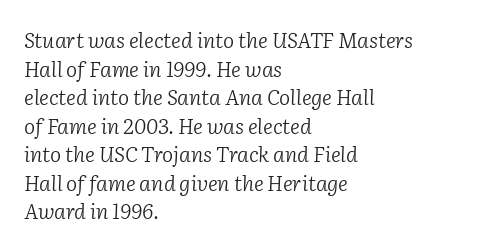
Glance below the letters and you will spot only blank space. The specimen reads as italic at a glance. Counters stay open thanks to moderate or lighter strokes. Notice how the passage keeps a crisp vertical edge on the left only. Nothing unusual about the tracking: characters are spaced as the font intends.
